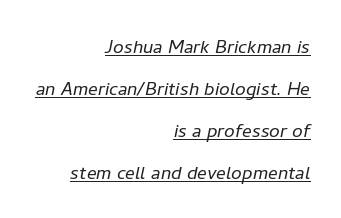
The image shows 24 px text type, italic (leaning right); set right-aligned, line spacing 1.75x, normal letter spacing, underlined.
